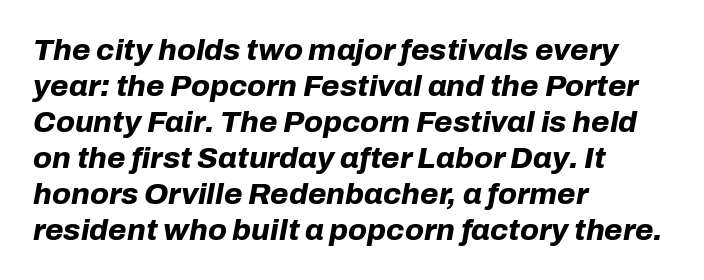
Q: Is the text bold? A: Yes.
Q: Is the text italic (slanted)? A: Yes, it leans right by about 10 degrees.
Q: Is the text underlined? A: No.
Q: How is the paragraph aligned? A: Left-aligned.
Q: Is the spacing between letters normal or unusually wide? A: Normal.
Q: Width (condensed, normal, or wide)? A: Normal.
Q: Stroke contrast? A: Low.
Q: x-height? A: Medium.
Q: Monospaced? A: No.
